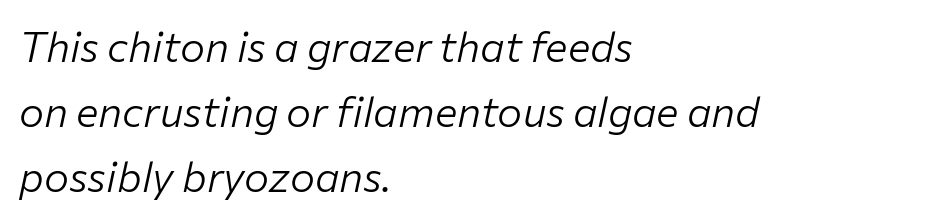
Q: Is the text bold? A: No.
Q: Is the text italic (slanted)? A: Yes, it leans right by about 12 degrees.
Q: Is the text underlined? A: No.
Q: How is the paragraph aligned? A: Left-aligned.
Q: Is the spacing between letters normal or unusually wide? A: Normal.
Q: Is the spacing between lines tight, normal or loose? A: Normal.
Q: Width (condensed, normal, or wide)? A: Normal.
Q: Stroke contrast? A: Low.
Q: x-height? A: Medium.
Q: Monospaced? A: No.
